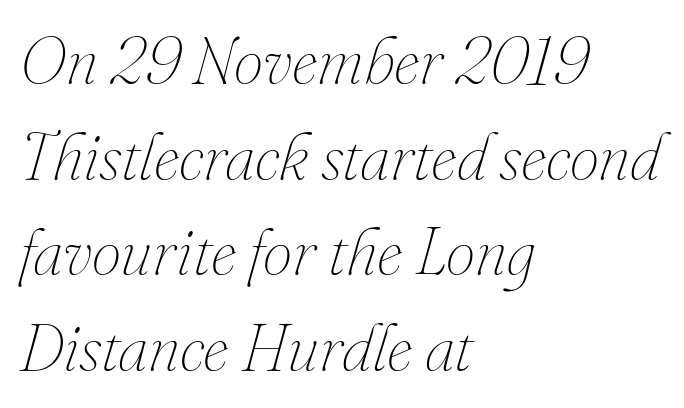
A typesetter would mark this as italic. Each letter keeps its own natural width here, so spacing adapts to shape. Weight: regular or lighter. The rendering uses a moderate line-height, typical for paragraphs.
